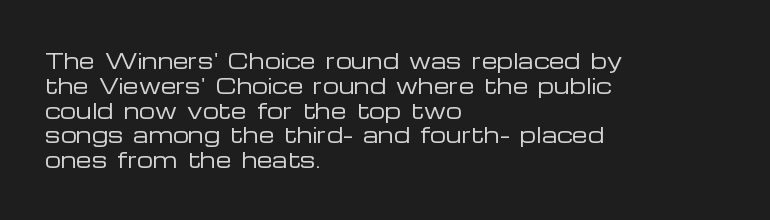
The image shows 20 px text type, upright; set left-aligned, line spacing 1.24x, normal letter spacing, not underlined.
